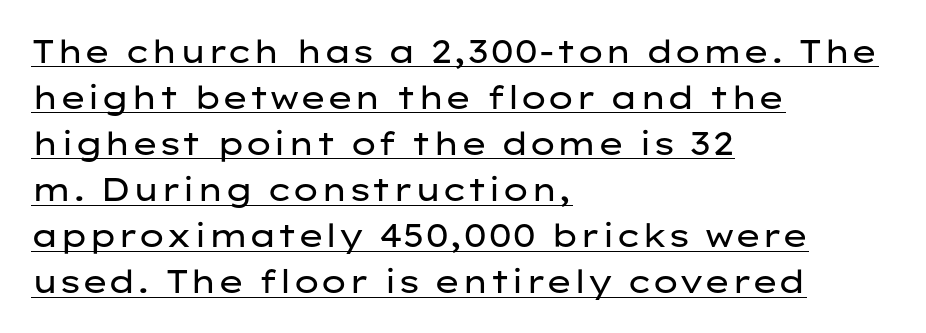
{"serif": "no", "italic": "no", "bold": "no", "weight": "regular", "width": "wide", "stroke_contrast": "low", "x_height": "medium", "monospaced": "no", "underline": "yes", "align": "left", "line_spacing": "normal", "line_spacing_ratio": 1.44, "letter_spacing": "normal", "letter_spacing_em": 0.0, "glyph_px": 32}
